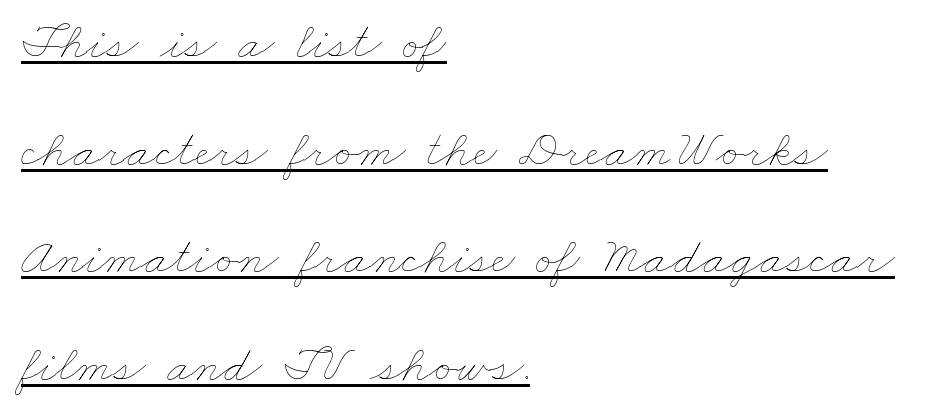
The image shows 53 px thin, wide type; set left-aligned, loose line spacing (2.03x), normal letter spacing, underlined; low stroke contrast and a small x-height.
